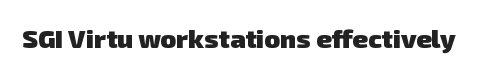
{"bold": "yes", "underline": "no", "letter_spacing": "normal", "letter_spacing_em": 0.0, "glyph_px": 26}
